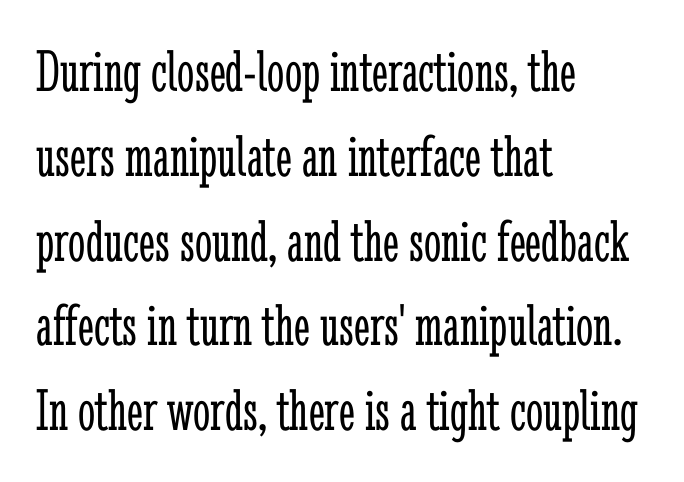
The image shows 61 px light, condensed serif type, upright; set left-aligned, normal line spacing (1.39x), normal letter spacing, not underlined; low stroke contrast and a medium x-height.
